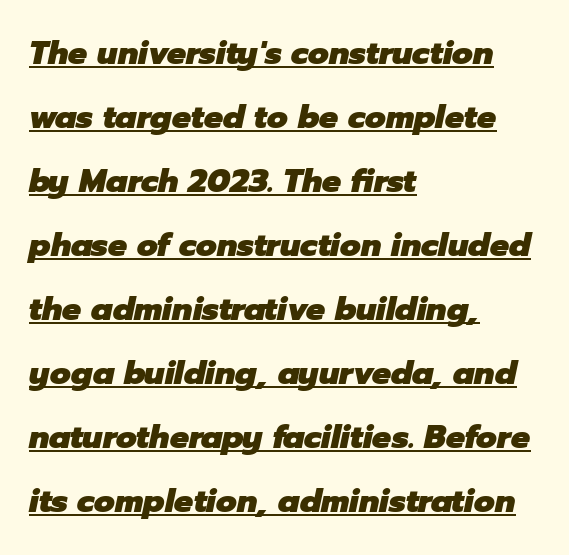
{"italic": "yes", "lean": "right", "slant_degrees": 12, "bold": "yes", "weight": "heavy", "width": "normal", "stroke_contrast": "low", "x_height": "medium", "monospaced": "no", "underline": "yes", "align": "left", "line_spacing": "loose", "line_spacing_ratio": 2.0, "letter_spacing": "normal", "letter_spacing_em": 0.0, "glyph_px": 32}
